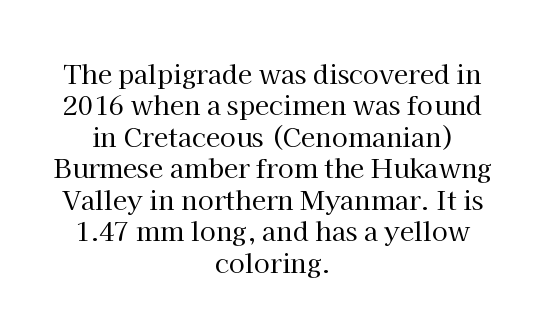
{"italic": "no", "bold": "no", "underline": "no", "align": "center", "line_spacing_ratio": 1.21, "letter_spacing": "normal", "letter_spacing_em": 0.0, "glyph_px": 26}
